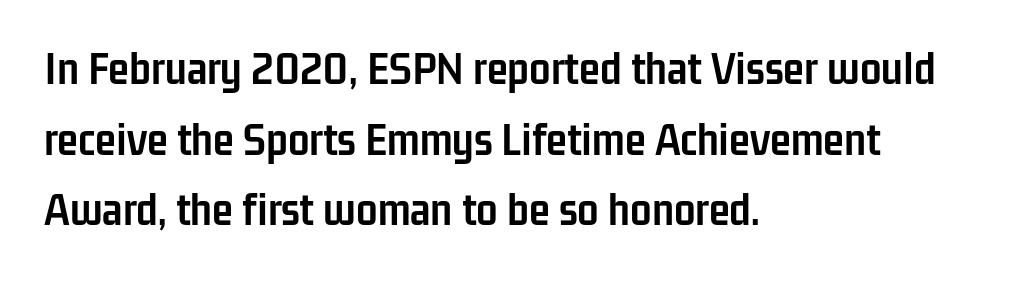
Q: Is the text bold? A: Yes.
Q: Is the text italic (slanted)? A: No, it is upright.
Q: Is the typeface a serif or a sans-serif typeface? A: Sans-serif.
Q: Is the text underlined? A: No.
Q: How is the paragraph aligned? A: Left-aligned.
Q: Is the spacing between letters normal or unusually wide? A: Normal.
Q: Is the spacing between lines tight, normal or loose? A: Normal.
Q: Width (condensed, normal, or wide)? A: Condensed.
Q: Stroke contrast? A: Low.
Q: x-height? A: Medium.
Q: Monospaced? A: No.
